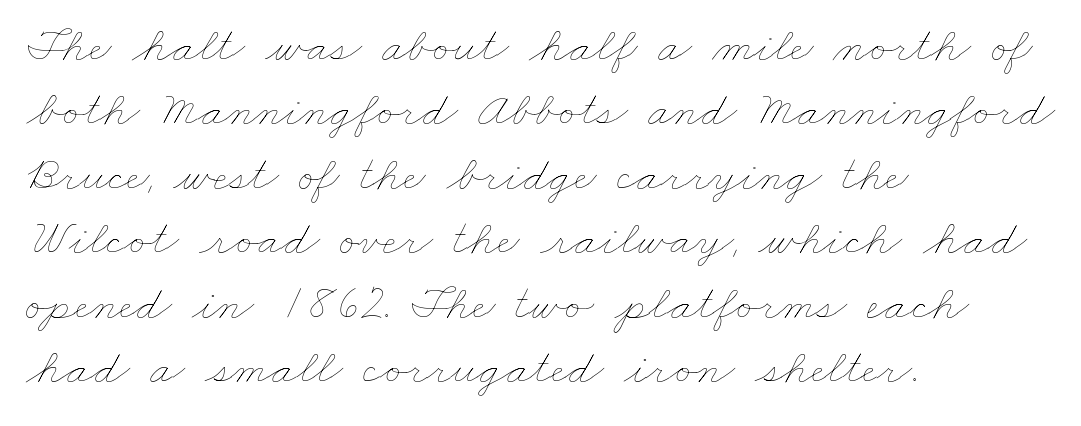
Q: Is the text bold? A: No.
Q: Is the text underlined? A: No.
Q: How is the paragraph aligned? A: Left-aligned.
Q: Is the spacing between letters normal or unusually wide? A: Normal.
Q: Is the spacing between lines tight, normal or loose? A: Normal.
Q: Width (condensed, normal, or wide)? A: Wide.
Q: Stroke contrast? A: Low.
Q: x-height? A: Small.
Q: Monospaced? A: No.
